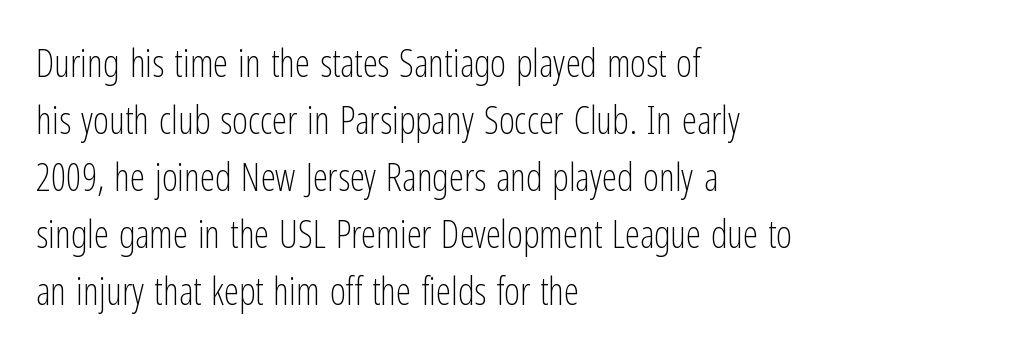
Is the type heavy? It reads as light-to-regular instead. The space between consecutive lines is moderate. Here the designer chose a conventional face with non-uniform glyph widths. Which margin do the lines hug? The left one — the right edge is uneven. Notice how the stems are strictly vertical — no italics here. Unmarked baselines from the first word to the last.
